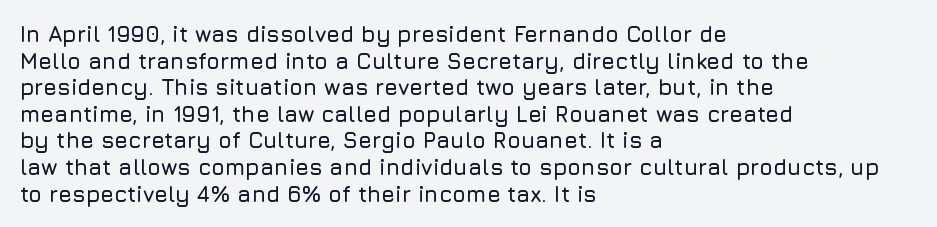
The image shows 22 px text type, upright; set left-aligned, line spacing 1.21x, normal letter spacing, not underlined.
